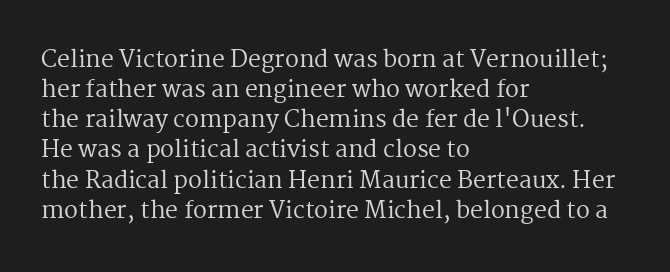
Teacher's note: observe the even left margin — that is flush-left alignment. Does extra space separate the letters? No, they use regular spacing. In terms of posture, this sample is upright. The glyphs are unaccompanied by any horizontal stroke below them. The lines sit at an ordinary, default distance from one another.
